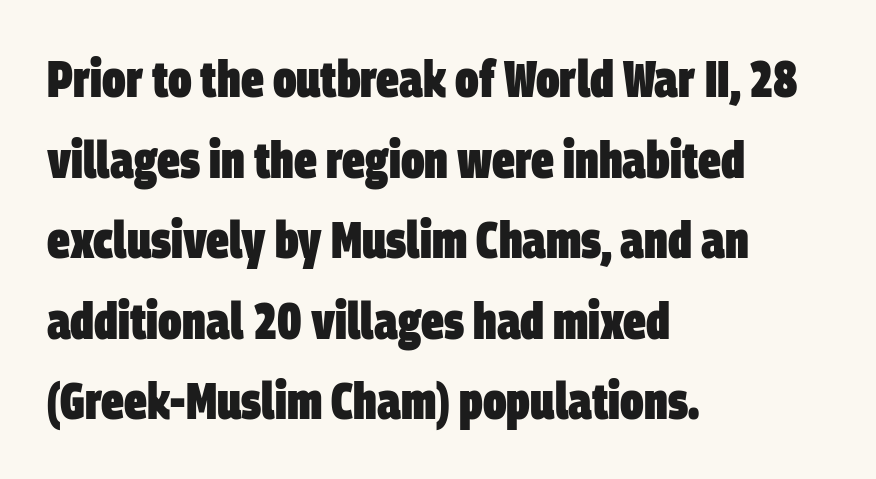
{"serif": "no", "bold": "yes", "weight": "heavy", "width": "condensed", "stroke_contrast": "low", "x_height": "large", "monospaced": "no", "underline": "no", "align": "left", "line_spacing": "normal", "line_spacing_ratio": 1.58, "letter_spacing": "normal", "letter_spacing_em": 0.0, "glyph_px": 51}
